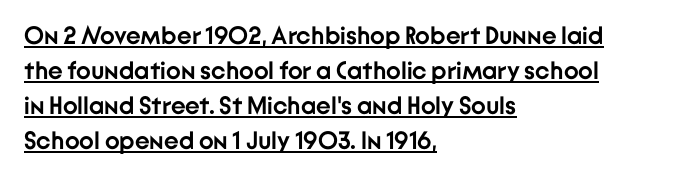
Q: Is the text bold? A: Yes.
Q: Is the text italic (slanted)? A: No, it is upright.
Q: Is the text underlined? A: Yes.
Q: How is the paragraph aligned? A: Left-aligned.
Q: Is the spacing between letters normal or unusually wide? A: Normal.
Q: Is the spacing between lines tight, normal or loose? A: Normal.
